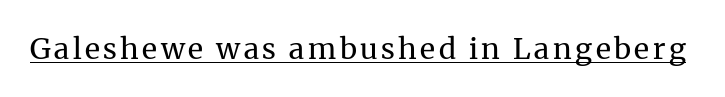
The image shows 29 px regular-weight serif type, upright; set underlined; medium stroke contrast and a medium x-height.
